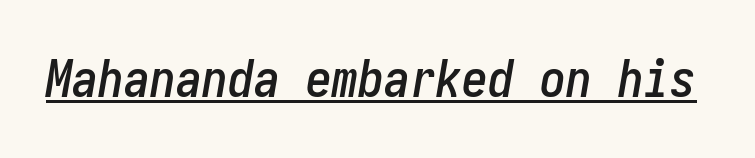
Characters follow at the spacing the type designer built in. If you drew a line through each stem, it would be angled. The words here are underlined.
